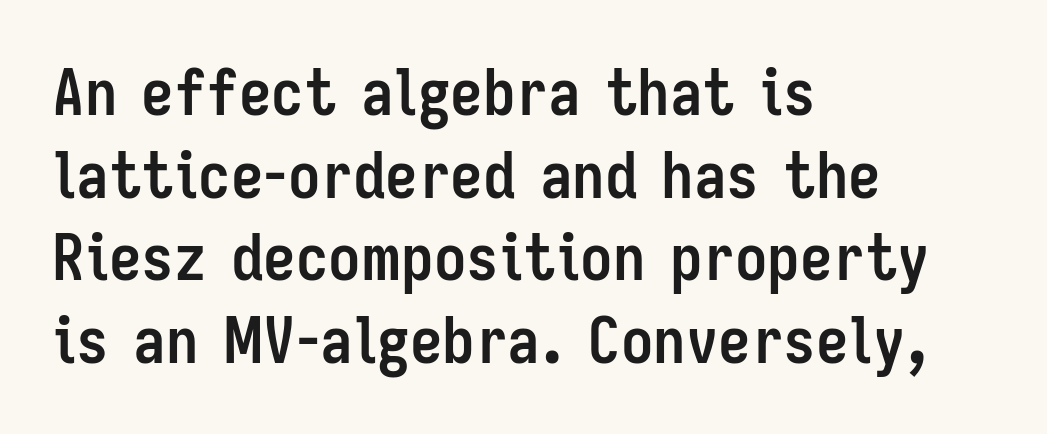
Q: Is the text bold? A: Yes.
Q: Is the text italic (slanted)? A: No, it is upright.
Q: Is the typeface a serif or a sans-serif typeface? A: Sans-serif.
Q: Is the text underlined? A: No.
Q: How is the paragraph aligned? A: Left-aligned.
Q: Is the spacing between letters normal or unusually wide? A: Normal.
Q: Is the spacing between lines tight, normal or loose? A: Normal.
Q: Width (condensed, normal, or wide)? A: Condensed.
Q: Stroke contrast? A: Low.
Q: x-height? A: Medium.
Q: Monospaced? A: No.
